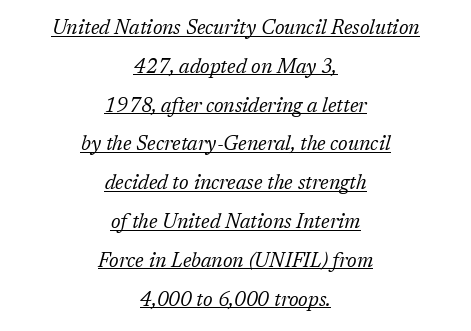
Slant detected: the letters are inclined. This rendering uses center alignment, leaving both contours irregular but symmetric. Letter spacing: default. The string is rendered with underlining switched on. In terms of leading, this rendering errs on the spacious side.
